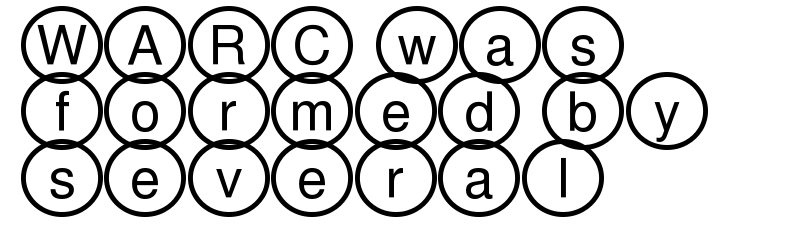
The image shows 54 px wide type, upright; set left-aligned, line spacing 1.23x, normal letter spacing, not underlined; a large x-height.
